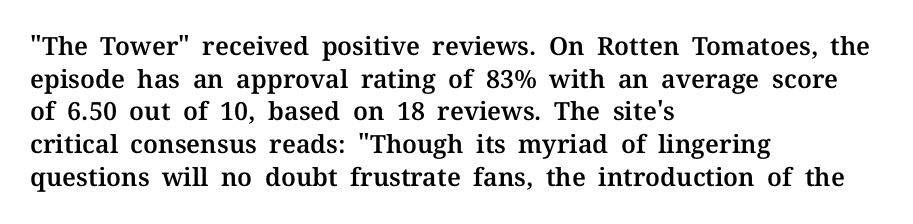
The image shows 25 px text type, upright; set left-aligned, normal line spacing (1.31x), normal letter spacing, not underlined.
